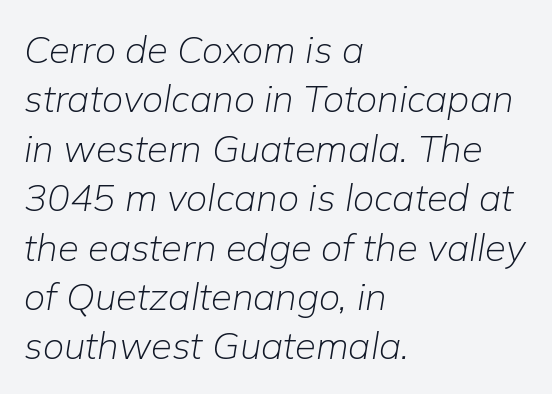
Left-aligned paragraph, ragged on the right. You can tell it's italic because the verticals aren't actually vertical. Normally led — the rows are evenly, conventionally spaced. No word sits above an underline.
